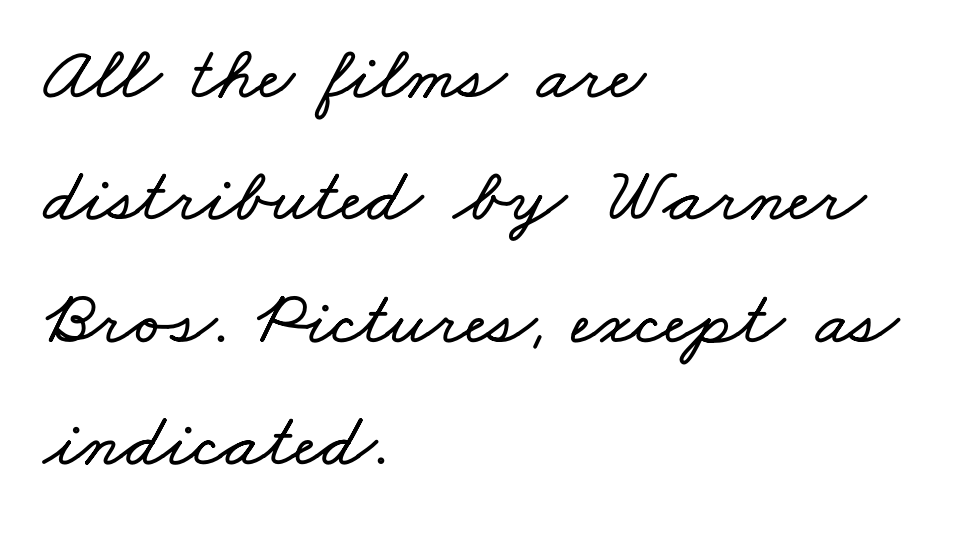
Q: Is the text underlined? A: No.
Q: How is the paragraph aligned? A: Left-aligned.
Q: Is the spacing between letters normal or unusually wide? A: Normal.
Q: Is the spacing between lines tight, normal or loose? A: Normal.
Q: Width (condensed, normal, or wide)? A: Wide.
Q: Stroke contrast? A: Low.
Q: x-height? A: Small.
Q: Monospaced? A: No.
